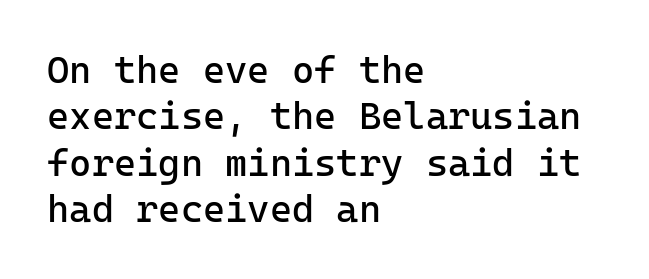
The string is rendered with underlining switched off. Looks like terminal output: every glyph gets an equal slot. The cut favours lightness, reaching ordinary text weight at its darkest. The passage shown has conventional tracking throughout.
